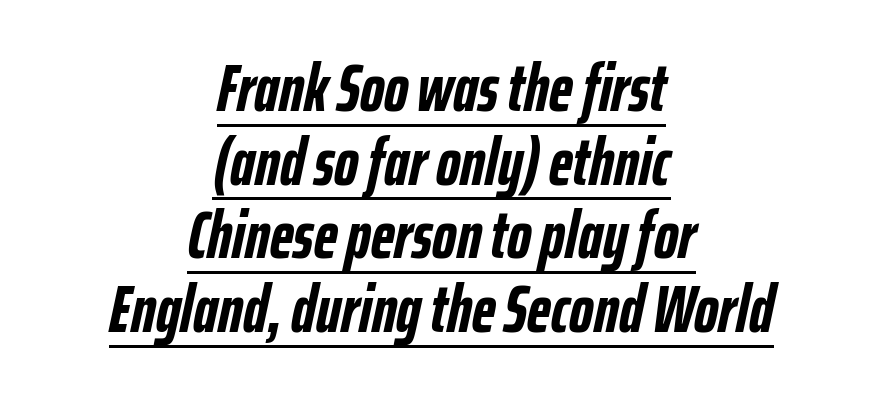
Is there an underline? Yes — a line sits under the letters. Tall strokes in this sample are angled rather than plumb. Teacher's note: observe the equal gaps on both sides — that is centered alignment. Does extra space separate the letters? No, they use regular spacing.
